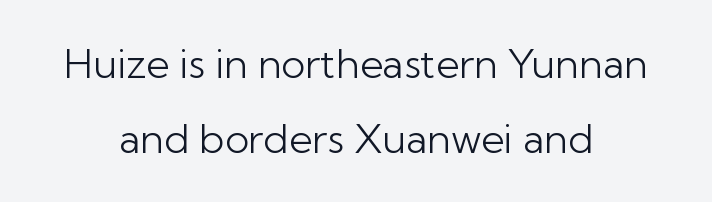
Tracking here is standard; glyphs follow each other at the usual distance. Serifs: no, the terminals of the letterforms are clean. Weight class: somewhere from thin through regular. The axis of the letterforms is exactly vertical.
